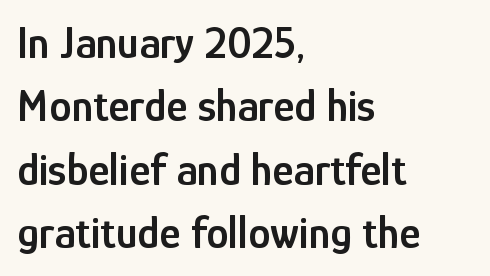
The image shows 45 px semibold, condensed sans-serif type, upright; set left-aligned, normal line spacing (1.41x), normal letter spacing, not underlined; low stroke contrast and a medium x-height.
